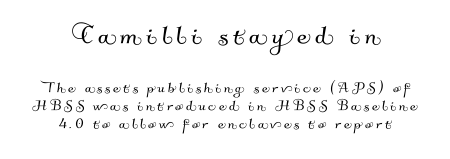
{"serif": "no", "width": "normal", "stroke_contrast": "medium", "x_height": "small", "monospaced": "no", "underline": "no", "align": "center", "line_spacing": "tight", "line_spacing_ratio": 1.0, "larger_block": "first", "size_ratio": 1.78, "glyph_px": 32}
